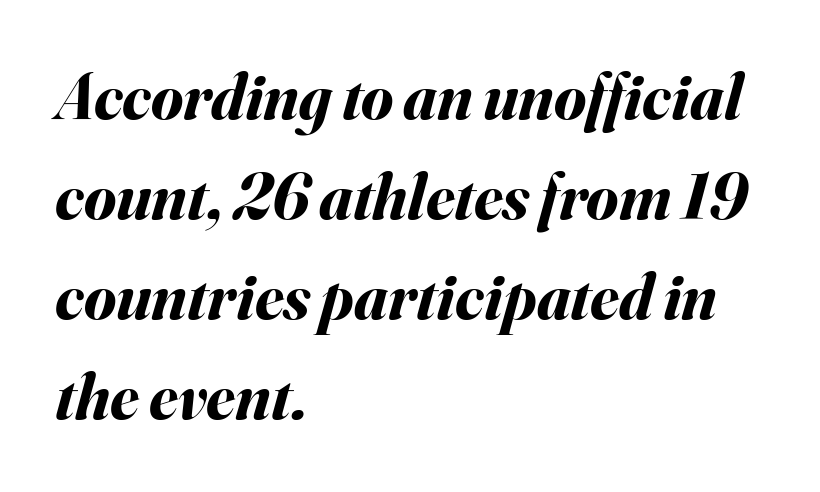
{"italic": "yes", "lean": "right", "slant_degrees": 16, "bold": "yes", "weight": "bold", "width": "normal", "stroke_contrast": "medium", "x_height": "small", "monospaced": "no", "underline": "no", "align": "left", "line_spacing": "normal", "line_spacing_ratio": 1.54, "letter_spacing": "normal", "letter_spacing_em": 0.0, "glyph_px": 65}
